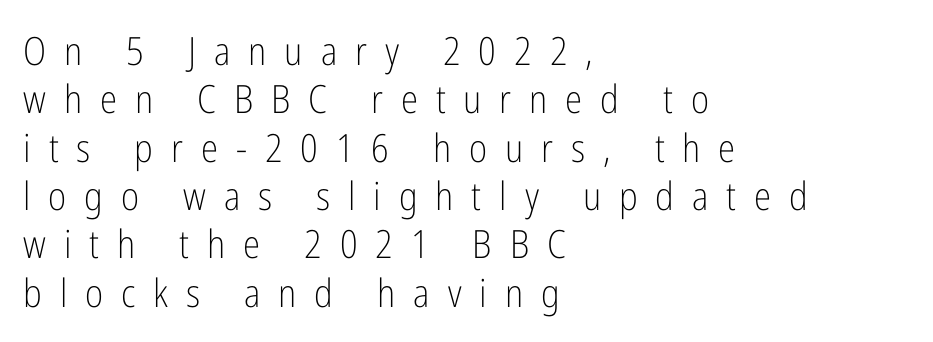
You could not count columns in this text — the font is proportionally spaced. Letters rest on an invisible, unmarked baseline. The letters stand upright; this is a roman face. Compared with typical body copy, the letter spacing here is much looser. Leftover space on each line is placed entirely after the last word. The designer went with a sans here, leaving each stem footless.
